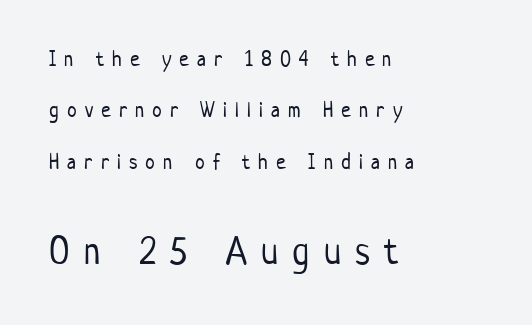
{"serif": "no", "italic": "no", "bold": "no", "weight": "light", "width": "condensed", "stroke_contrast": "low", "x_height": "medium", "monospaced": "no", "underline": "no", "align": "left", "line_spacing": "loose", "line_spacing_ratio": 2.33, "letter_spacing": "wide", "letter_spacing_em": 0.37, "larger_block": "second", "size_ratio": 1.77, "glyph_px": 39}
